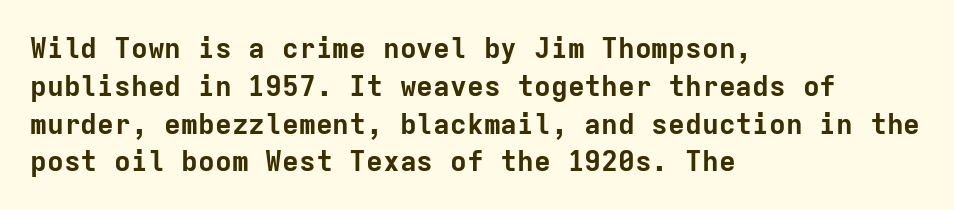
The image shows 28 px bold sans-serif type, upright, monospaced; set left-aligned, normal line spacing (1.35x), normal letter spacing, not underlined; low stroke contrast and a medium x-height.
